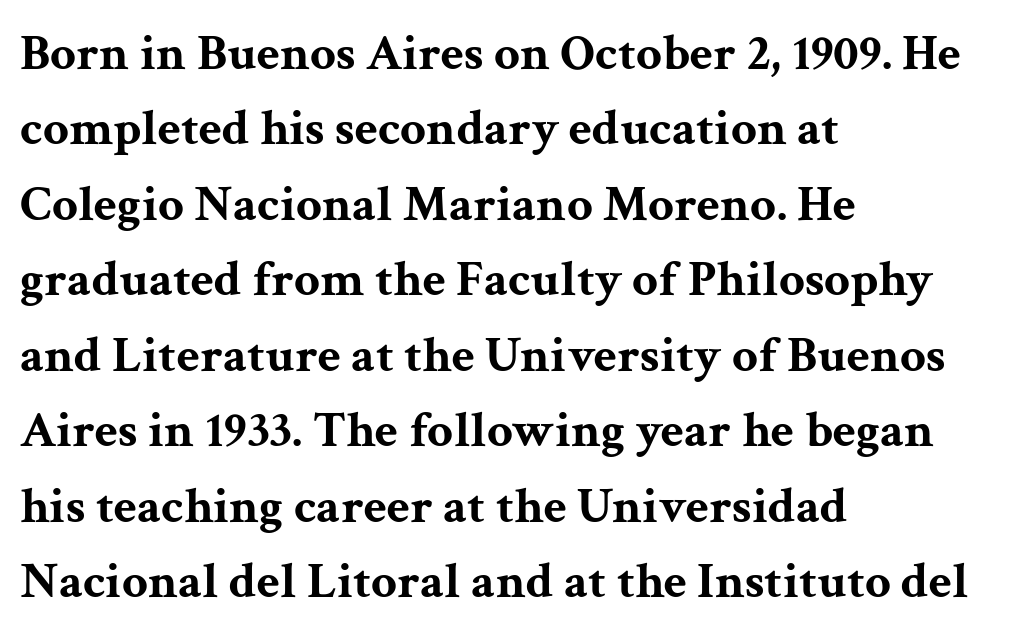
Q: Is the text bold? A: Yes.
Q: Is the text italic (slanted)? A: No, it is upright.
Q: Is the typeface a serif or a sans-serif typeface? A: Serif.
Q: Is the text underlined? A: No.
Q: How is the paragraph aligned? A: Left-aligned.
Q: Is the spacing between letters normal or unusually wide? A: Normal.
Q: Is the spacing between lines tight, normal or loose? A: Normal.
Q: Width (condensed, normal, or wide)? A: Wide.
Q: Stroke contrast? A: Medium.
Q: x-height? A: Medium.
Q: Monospaced? A: No.
